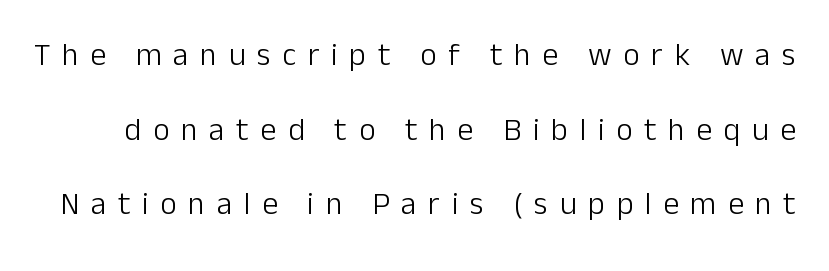
It's the straight-up-and-down kind of type. The font is comparable to plain body text, perhaps lighter. The rendering uses a large line-height, opening up the rows. Character widths vary here, with narrow letters taking less room than wide ones. Inter-character spacing is expanded well beyond the font's built-in metrics.
